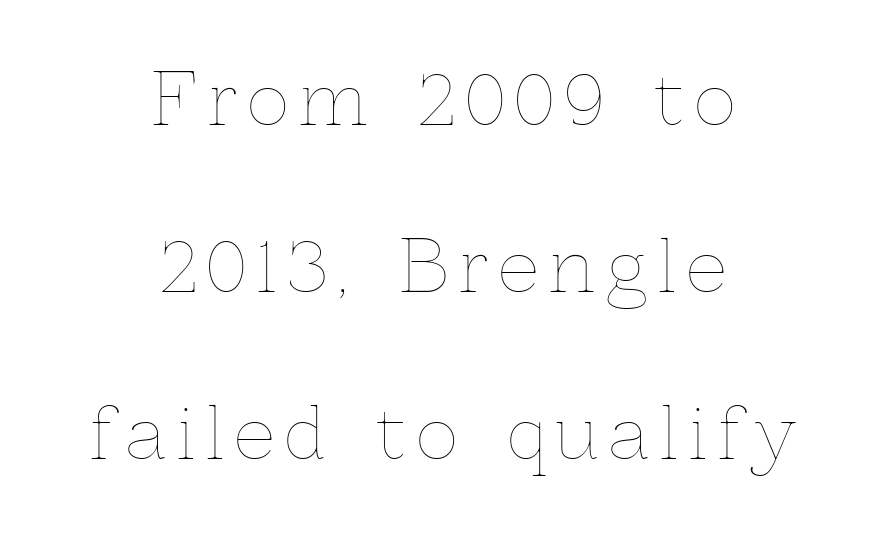
{"italic": "no", "bold": "no", "weight": "thin", "width": "normal", "x_height": "medium", "monospaced": "no", "underline": "no", "align": "center", "line_spacing": "loose", "line_spacing_ratio": 2.35, "glyph_px": 71}
